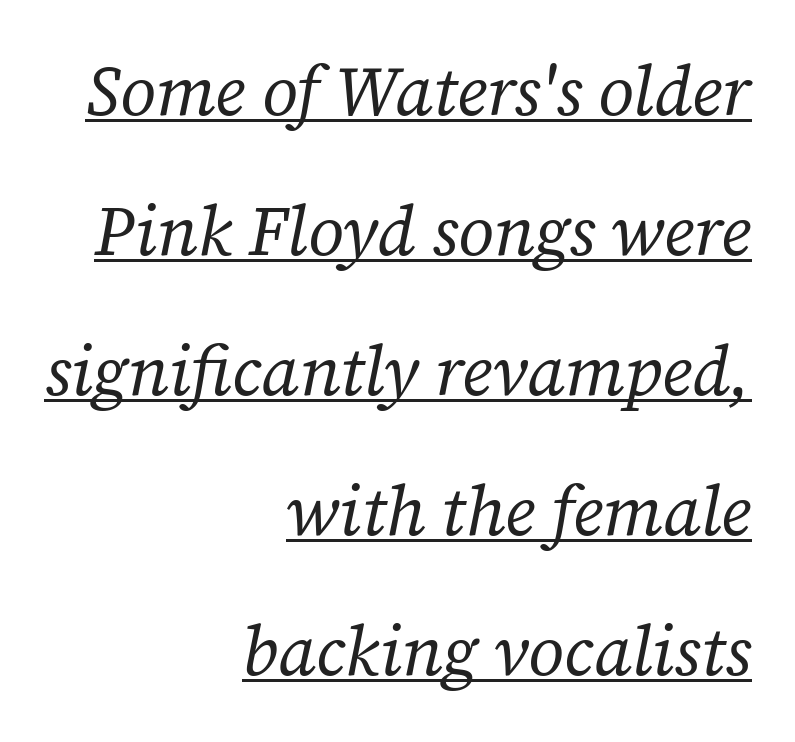
What decoration does the sample have? An underline. What kind of face is this? One with serifs. A typesetter would call this proportional, since set widths differ per character. Right-aligned paragraph, ragged on the left.
